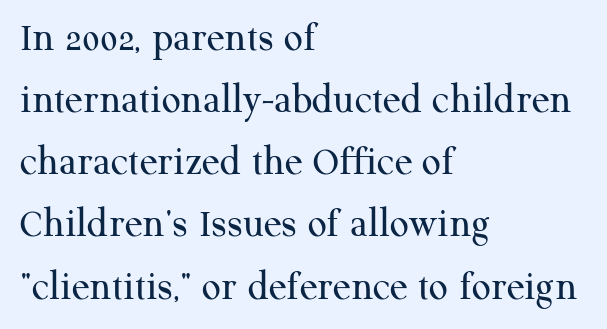
This sample is left-justified, so line endings fall wherever the words run out. The rendering uses natural spacing where letterforms have individual widths. Stroke terminals: seriffed. Reading down the column, the eye jumps a familiar distance to each next line. This is not heavy type; no bold has been used. Compared with typical body copy, the letter spacing here is the same.
